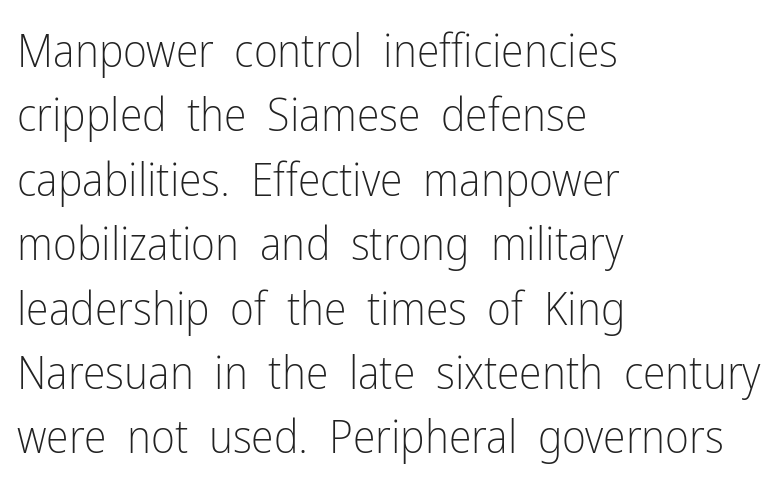
{"serif": "no", "italic": "no", "bold": "no", "weight": "light", "width": "condensed", "stroke_contrast": "low", "x_height": "medium", "monospaced": "no", "underline": "no", "align": "left", "line_spacing": "normal", "line_spacing_ratio": 1.4, "letter_spacing": "normal", "letter_spacing_em": 0.0, "glyph_px": 46}
